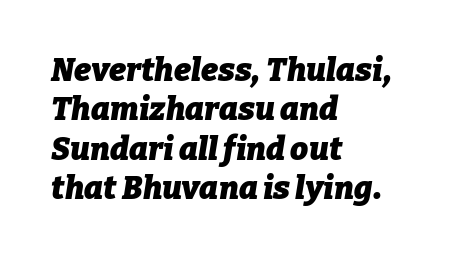
Each letter keeps its own natural width here, so spacing adapts to shape. Stroke thickness is high; the sample reads as a true bold. A typesetter would call this zero additional tracking. Compared with a centered layout, this one pins lines to the left instead. Posture: slanted.
